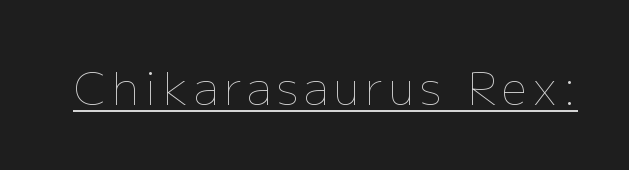
The image shows 45 px thin type, upright; set underlined; low stroke contrast and a medium x-height.
